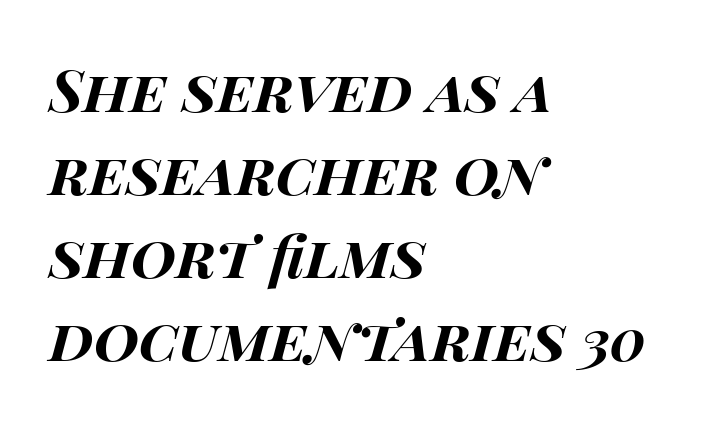
The image shows 58 px bold, wide type, italic (leaning right); set left-aligned, normal line spacing (1.43x), normal letter spacing, not underlined; high stroke contrast and a large x-height.
